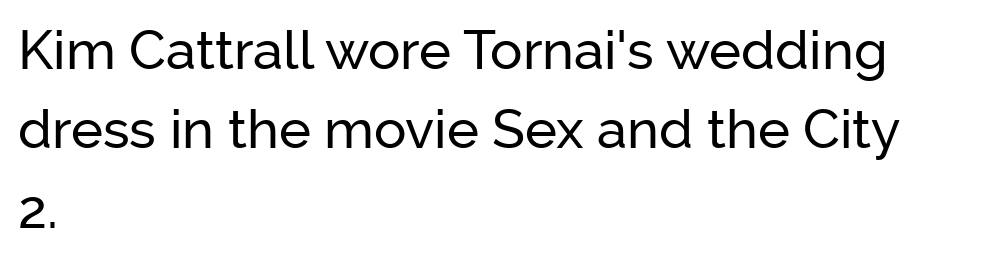
Q: Is the text italic (slanted)? A: No, it is upright.
Q: Is the typeface a serif or a sans-serif typeface? A: Sans-serif.
Q: Is the text underlined? A: No.
Q: How is the paragraph aligned? A: Left-aligned.
Q: Is the spacing between letters normal or unusually wide? A: Normal.
Q: Is the spacing between lines tight, normal or loose? A: Normal.
Q: Width (condensed, normal, or wide)? A: Normal.
Q: Stroke contrast? A: Low.
Q: x-height? A: Medium.
Q: Monospaced? A: No.
